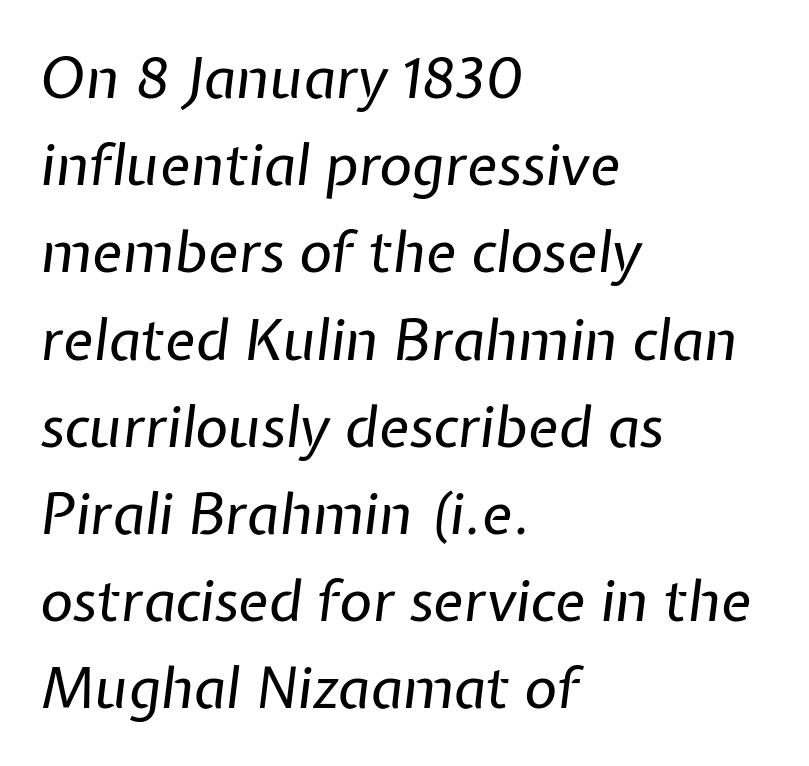
Counters stay open thanks to moderate or lighter strokes. Vertical spacing — default. Tracking value appears to be zero — textbook default spacing. Lines of text with bare space underneath. Character widths vary here, with narrow letters taking less room than wide ones.
